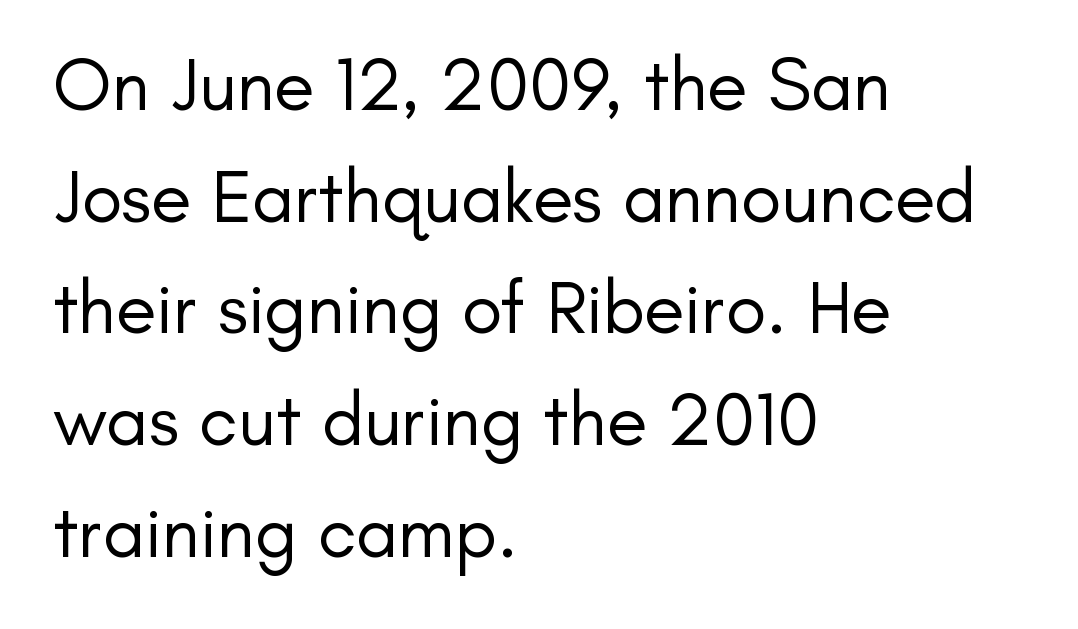
{"serif": "no", "italic": "no", "bold": "no", "weight": "regular", "width": "normal", "stroke_contrast": "low", "x_height": "small", "monospaced": "no", "underline": "no", "align": "left", "line_spacing": "normal", "line_spacing_ratio": 1.49, "letter_spacing": "normal", "letter_spacing_em": 0.0, "glyph_px": 75}
